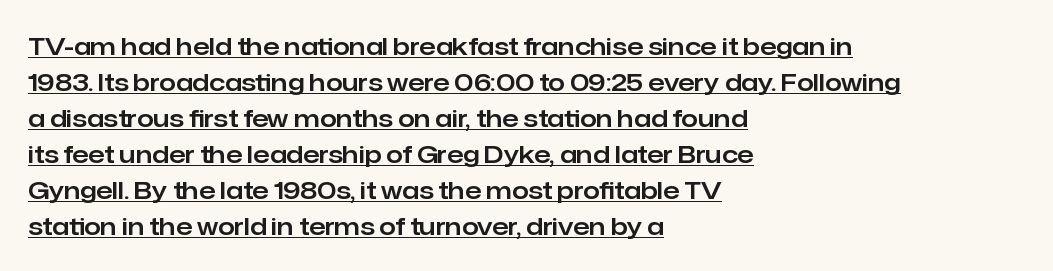
The image shows 24 px text type, upright; set left-aligned, normal line spacing (1.5x), normal letter spacing, underlined.
